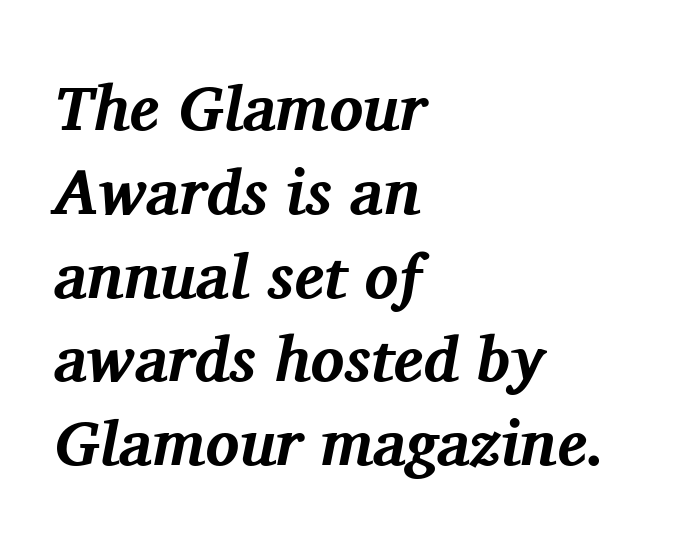
Q: Is the text bold? A: Yes.
Q: Is the text italic (slanted)? A: Yes, it leans right by about 11 degrees.
Q: Is the typeface a serif or a sans-serif typeface? A: Serif.
Q: Is the text underlined? A: No.
Q: How is the paragraph aligned? A: Left-aligned.
Q: Is the spacing between letters normal or unusually wide? A: Normal.
Q: Is the spacing between lines tight, normal or loose? A: Normal.
Q: Width (condensed, normal, or wide)? A: Normal.
Q: Stroke contrast? A: Medium.
Q: x-height? A: Medium.
Q: Monospaced? A: No.
